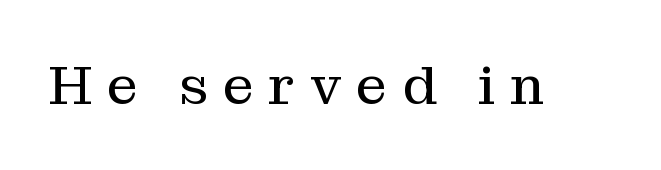
{"serif": "yes", "italic": "no", "bold": "no", "weight": "regular", "width": "normal", "stroke_contrast": "medium", "x_height": "medium", "monospaced": "no", "underline": "no", "letter_spacing": "wide", "letter_spacing_em": 0.27, "glyph_px": 55}
